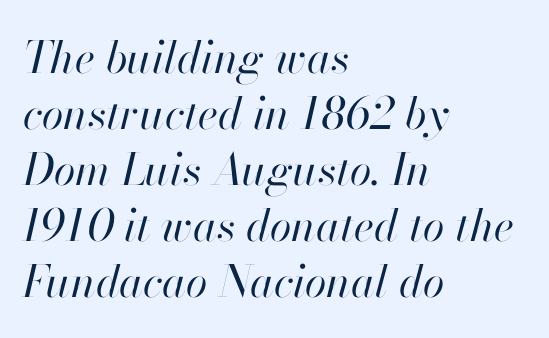
The image shows 44 px regular-weight type, italic (leaning right); set left-aligned, normal line spacing (1.27x), normal letter spacing, not underlined; high stroke contrast and a small x-height.
